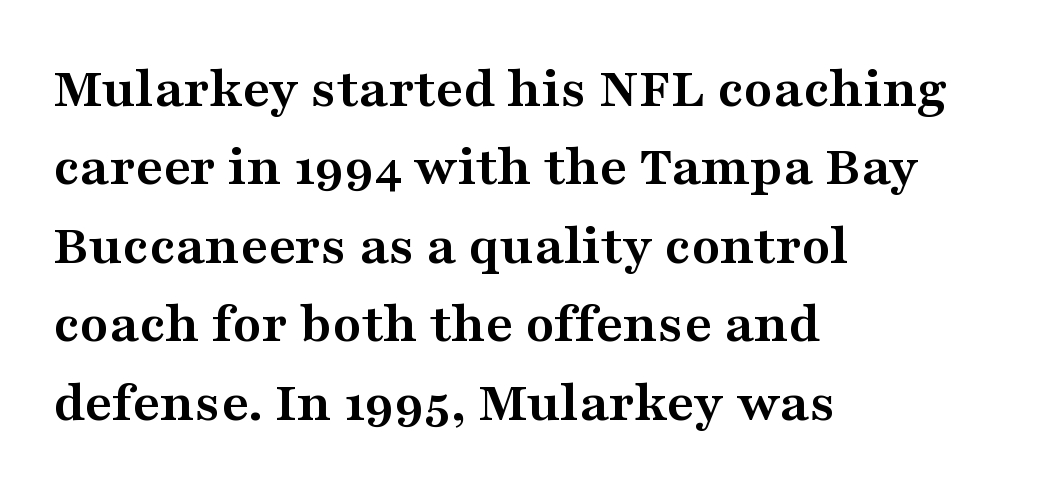
{"serif": "yes", "italic": "no", "bold": "yes", "weight": "semibold", "width": "wide", "stroke_contrast": "medium", "x_height": "medium", "monospaced": "no", "underline": "no", "align": "left", "line_spacing": "normal", "line_spacing_ratio": 1.33, "letter_spacing": "normal", "letter_spacing_em": 0.0, "glyph_px": 59}
